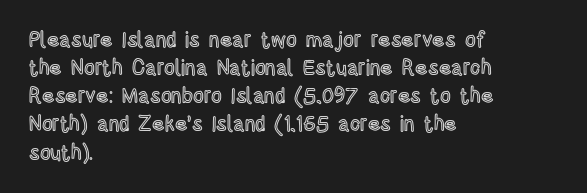
Q: Is the text italic (slanted)? A: No, it is upright.
Q: Is the text underlined? A: No.
Q: How is the paragraph aligned? A: Left-aligned.
Q: Is the spacing between letters normal or unusually wide? A: Normal.
Q: Is the spacing between lines tight, normal or loose? A: Normal.
